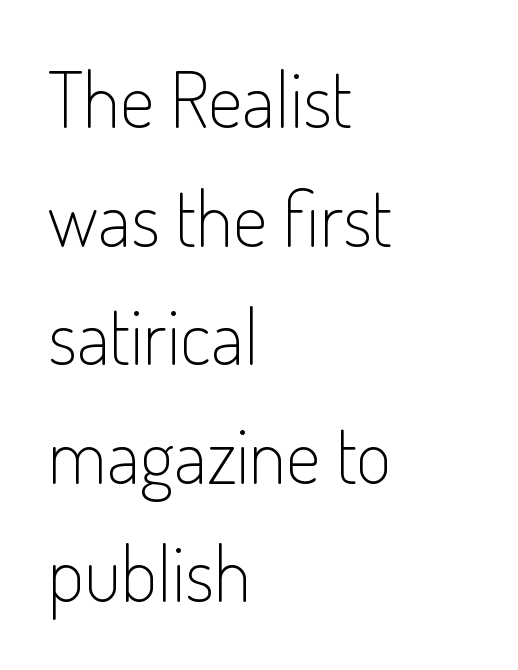
The image shows 77 px light, condensed sans-serif type, upright; set left-aligned, normal line spacing (1.54x), normal letter spacing, not underlined; low stroke contrast and a small x-height.
